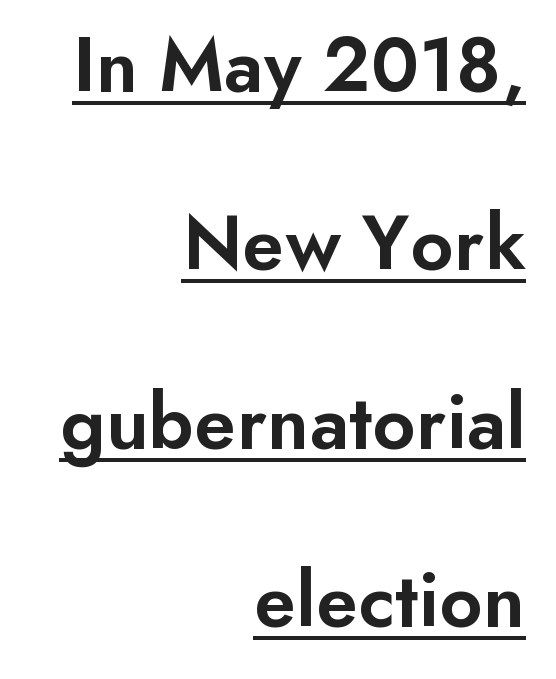
{"serif": "no", "italic": "no", "bold": "semi", "weight": "semibold", "width": "normal", "stroke_contrast": "low", "x_height": "small", "monospaced": "no", "underline": "yes", "align": "right", "line_spacing": "loose", "line_spacing_ratio": 2.23, "letter_spacing": "normal", "letter_spacing_em": 0.0, "glyph_px": 80}
